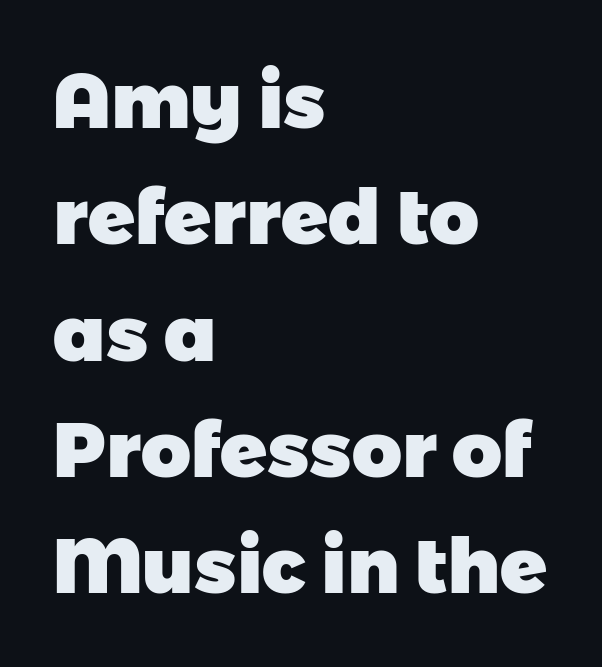
The image shows 77 px heavy sans-serif type; set left-aligned, normal line spacing (1.51x), normal letter spacing, not underlined; low stroke contrast and a medium x-height.
